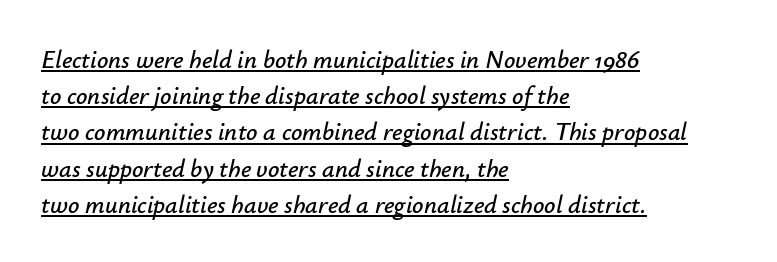
The image shows 25 px text type, italic (leaning right); set left-aligned, normal line spacing (1.45x), normal letter spacing, underlined.
